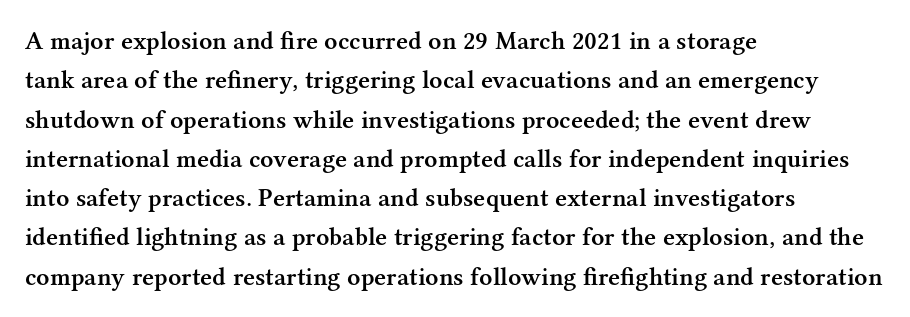
The image shows 26 px text type, upright; set left-aligned, normal line spacing (1.51x), normal letter spacing, not underlined.
